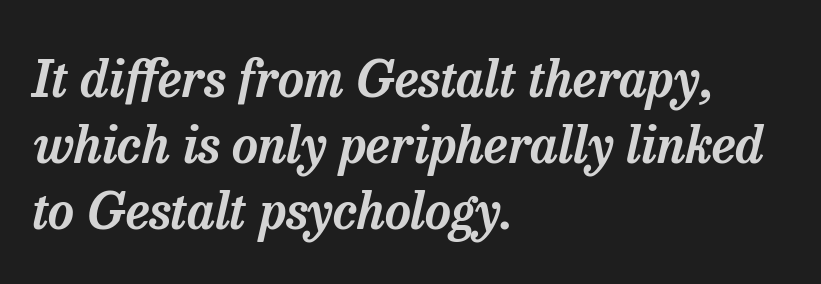
Q: Is the text italic (slanted)? A: Yes, it leans right by about 13 degrees.
Q: Is the typeface a serif or a sans-serif typeface? A: Serif.
Q: Is the text underlined? A: No.
Q: How is the paragraph aligned? A: Left-aligned.
Q: Is the spacing between letters normal or unusually wide? A: Normal.
Q: Is the spacing between lines tight, normal or loose? A: Normal.
Q: Width (condensed, normal, or wide)? A: Normal.
Q: Stroke contrast? A: Low.
Q: x-height? A: Medium.
Q: Monospaced? A: No.
